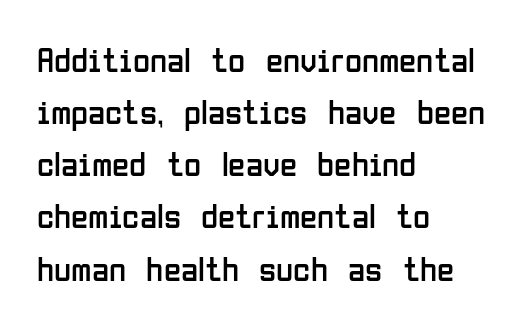
Italic: no, the glyphs are upright roman. In terms of leading, this rendering sits right in the middle. Nothing heavy about these letters — not bold at all. Any mark beneath the type? The region is blank.
